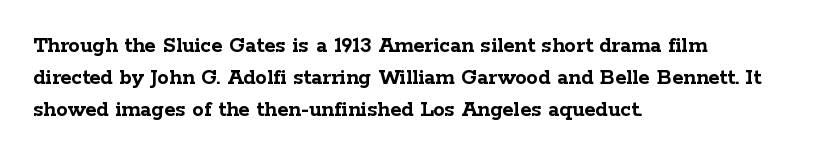
Compared with typical paragraphs, the rows here are spaced about the same. In terms of posture, this sample is upright. You'd pick this weight for a headline — it's a proper bold. Typeset ragged right — the left edge is the straight one.
